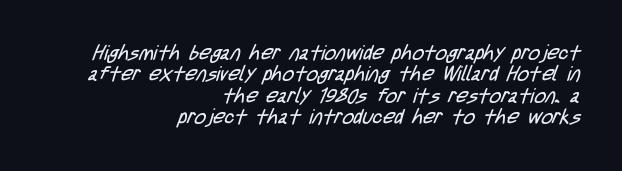
Reading down the column, the eye jumps only a short way to each next line. Think standard paragraph weight, or any step lighter than that. Between one letter and the next there's only the usual sliver of space. Compared with a flush-left layout, this one pins lines to the opposite, right side. The zone under the glyphs is completely vacant.
